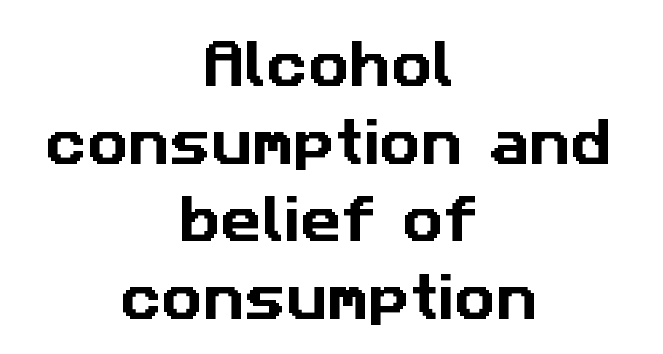
{"serif": "no", "width": "normal", "stroke_contrast": "low", "x_height": "medium", "monospaced": "no", "underline": "no", "align": "center", "line_spacing": "normal", "line_spacing_ratio": 1.52, "letter_spacing": "normal", "letter_spacing_em": 0.0, "glyph_px": 51}
